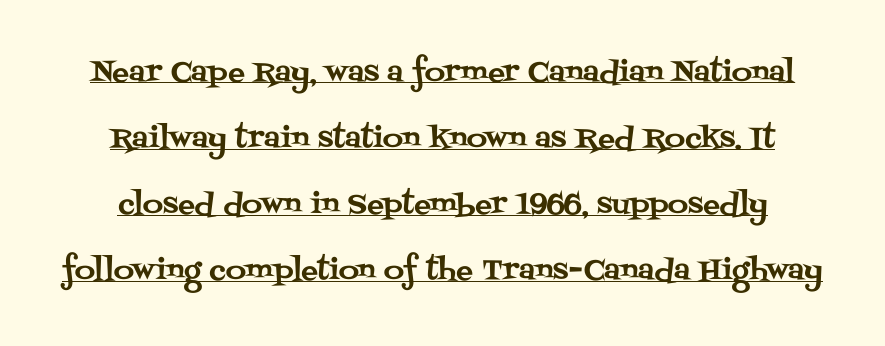
Regarding leading, the lines here are spaced well apart. Every character sits straight up, as roman type does. The font family rendered here belongs to the serif group. The tracking reads as untouched default to a designer's eye. Character widths vary here, with narrow letters taking less room than wide ones. These characters rest on top of a visible drawn line.
